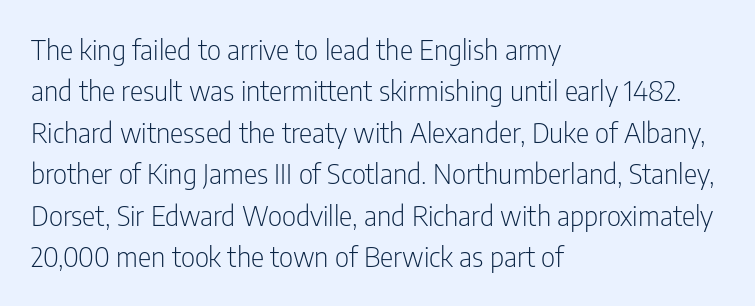
Q: Is the text bold? A: No.
Q: Is the text italic (slanted)? A: No, it is upright.
Q: Is the typeface a serif or a sans-serif typeface? A: Sans-serif.
Q: Is the text underlined? A: No.
Q: How is the paragraph aligned? A: Left-aligned.
Q: Is the spacing between letters normal or unusually wide? A: Normal.
Q: Is the spacing between lines tight, normal or loose? A: Normal.
Q: Width (condensed, normal, or wide)? A: Condensed.
Q: Stroke contrast? A: Low.
Q: x-height? A: Medium.
Q: Monospaced? A: No.
